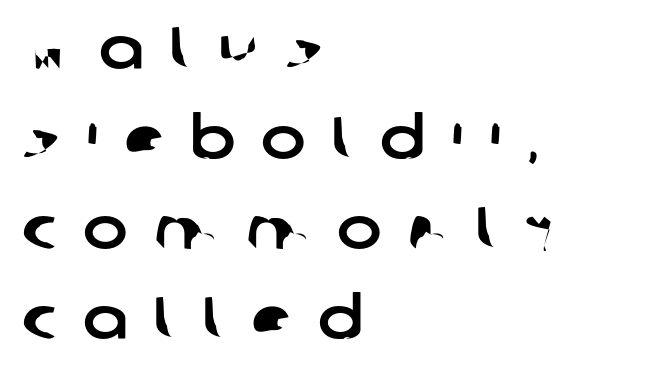
{"serif": "no", "width": "normal", "stroke_contrast": "low", "x_height": "large", "monospaced": "no", "underline": "no", "align": "left", "line_spacing": "normal", "line_spacing_ratio": 1.5, "letter_spacing": "wide", "letter_spacing_em": 0.43, "glyph_px": 60}
